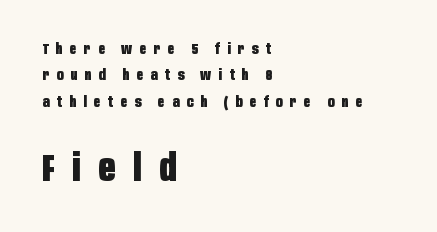
{"serif": "no", "italic": "no", "bold": "yes", "weight": "heavy", "width": "condensed", "stroke_contrast": "low", "x_height": "large", "monospaced": "no", "underline": "no", "align": "left", "line_spacing_ratio": 1.76, "letter_spacing": "wide", "letter_spacing_em": 0.48, "larger_block": "second", "size_ratio": 2.47, "glyph_px": 37}
